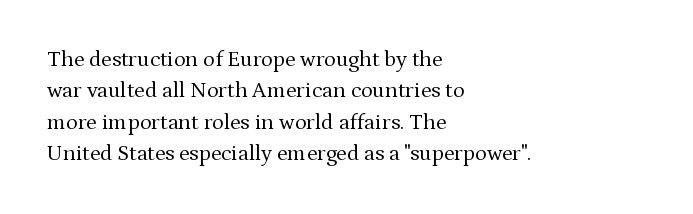
Q: Is the text bold? A: No.
Q: Is the text italic (slanted)? A: No, it is upright.
Q: Is the text underlined? A: No.
Q: How is the paragraph aligned? A: Left-aligned.
Q: Is the spacing between letters normal or unusually wide? A: Normal.
Q: Is the spacing between lines tight, normal or loose? A: Normal.
